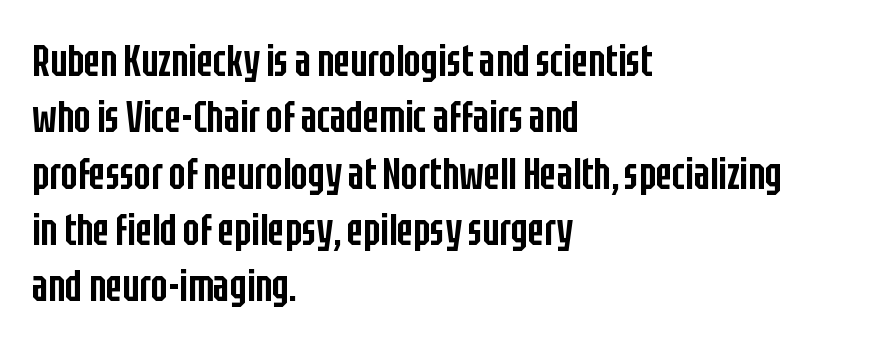
{"serif": "no", "italic": "no", "bold": "semi", "weight": "semibold", "width": "condensed", "stroke_contrast": "low", "x_height": "large", "monospaced": "no", "underline": "no", "align": "left", "line_spacing": "normal", "line_spacing_ratio": 1.28, "letter_spacing": "normal", "letter_spacing_em": 0.0, "glyph_px": 44}
